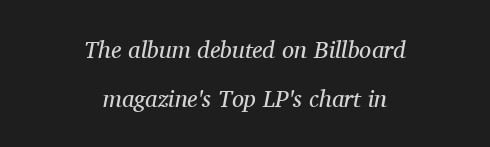
Q: Is the text bold? A: No.
Q: Is the text italic (slanted)? A: Yes, it leans right by about 11 degrees.
Q: Is the text underlined? A: No.
Q: How is the paragraph aligned? A: Centered.
Q: Is the spacing between letters normal or unusually wide? A: Normal.
Q: Is the spacing between lines tight, normal or loose? A: Loose.
